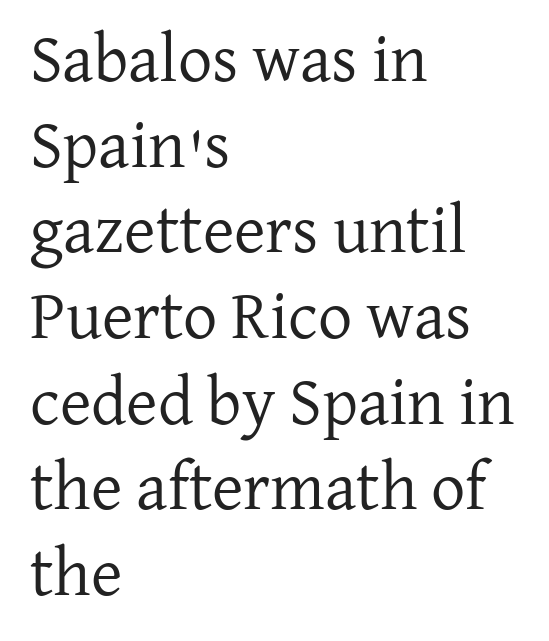
{"serif": "yes", "italic": "no", "bold": "no", "weight": "regular", "width": "normal", "stroke_contrast": "low", "x_height": "medium", "monospaced": "no", "underline": "no", "align": "left", "line_spacing": "normal", "line_spacing_ratio": 1.26, "letter_spacing": "normal", "letter_spacing_em": 0.0, "glyph_px": 68}
